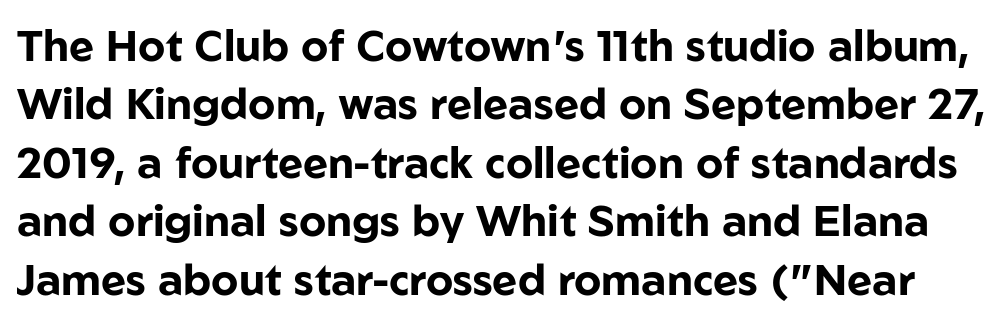
The face used here has the dense, thick strokes of a bold. The designer went with a sans here, leaving each stem footless. In terms of leading, this rendering sits right in the middle. Note the varied advance widths — an 'i' is clearly narrower than an 'm'. Students, note that the glyphs here touch the page at normal intervals. A roman cut, with each character standing at attention.
